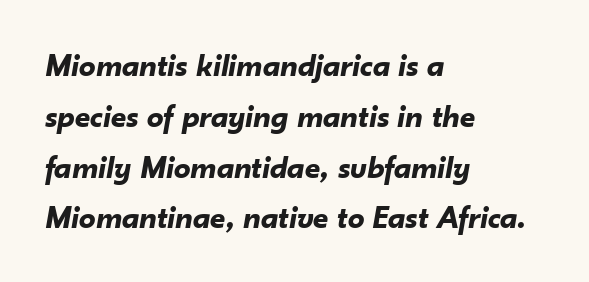
The image shows 33 px bold type, italic (leaning right); set left-aligned, normal line spacing (1.54x), normal letter spacing, not underlined; low stroke contrast and a small x-height.
